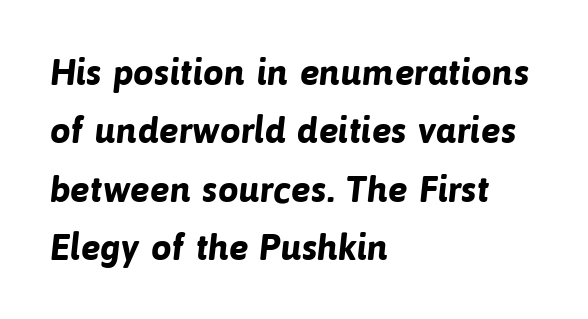
The image shows 37 px bold sans-serif type; set left-aligned, normal line spacing (1.58x), normal letter spacing, not underlined; low stroke contrast and a medium x-height.
